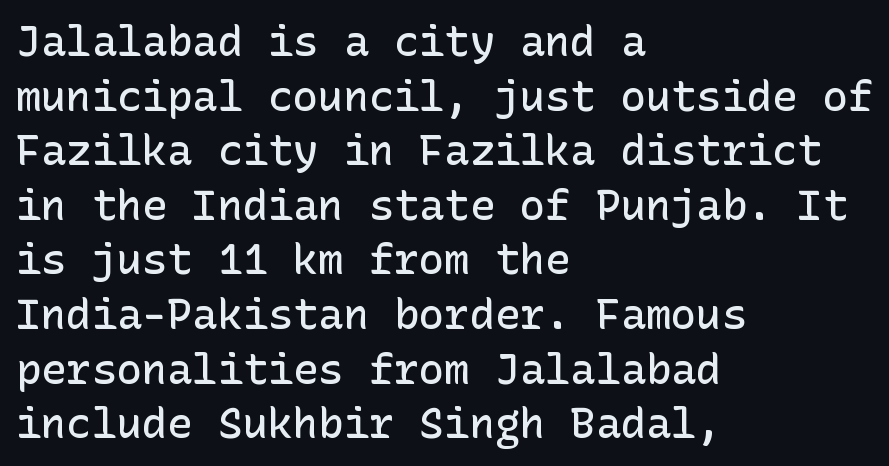
{"serif": "no", "italic": "no", "bold": "semi", "weight": "semibold", "width": "normal", "stroke_contrast": "low", "x_height": "medium", "underline": "no", "align": "left", "line_spacing": "normal", "line_spacing_ratio": 1.3, "letter_spacing": "normal", "letter_spacing_em": 0.0, "glyph_px": 42}
